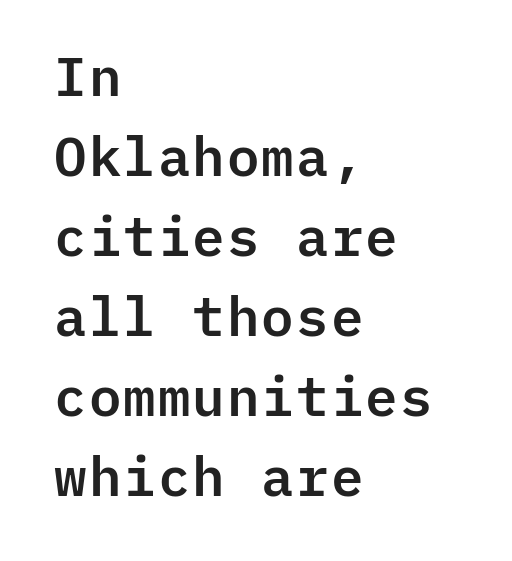
The image shows 54 px sans-serif type, upright, monospaced; set left-aligned, normal line spacing (1.48x), normal letter spacing, not underlined; low stroke contrast and a medium x-height.
